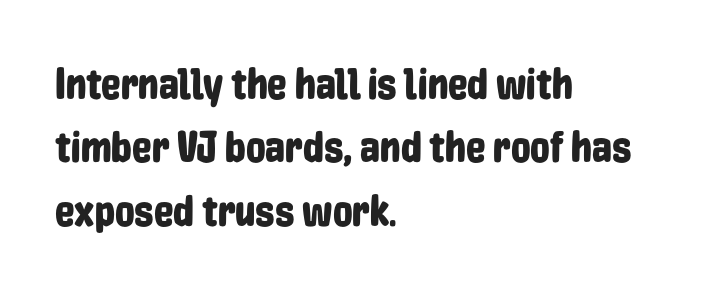
Q: Is the text italic (slanted)? A: No, it is upright.
Q: Is the typeface a serif or a sans-serif typeface? A: Sans-serif.
Q: Is the text underlined? A: No.
Q: How is the paragraph aligned? A: Left-aligned.
Q: Is the spacing between letters normal or unusually wide? A: Normal.
Q: Is the spacing between lines tight, normal or loose? A: Normal.
Q: Width (condensed, normal, or wide)? A: Condensed.
Q: Stroke contrast? A: Low.
Q: x-height? A: Medium.
Q: Monospaced? A: No.
